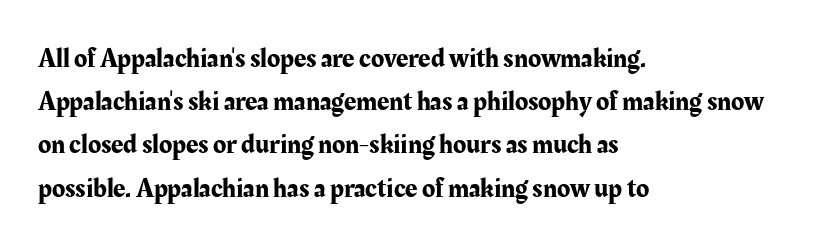
The image shows 27 px text type, upright; set left-aligned, normal line spacing (1.6x), normal letter spacing, not underlined.
